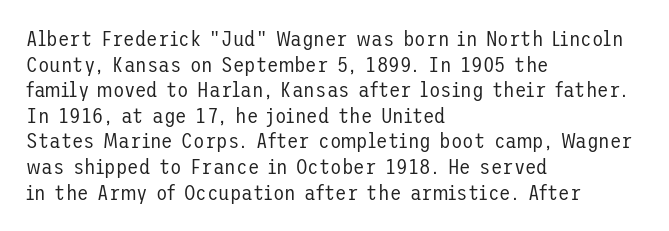
Q: Is the text bold? A: No.
Q: Is the text italic (slanted)? A: No, it is upright.
Q: Is the text underlined? A: No.
Q: How is the paragraph aligned? A: Left-aligned.
Q: Is the spacing between letters normal or unusually wide? A: Normal.
